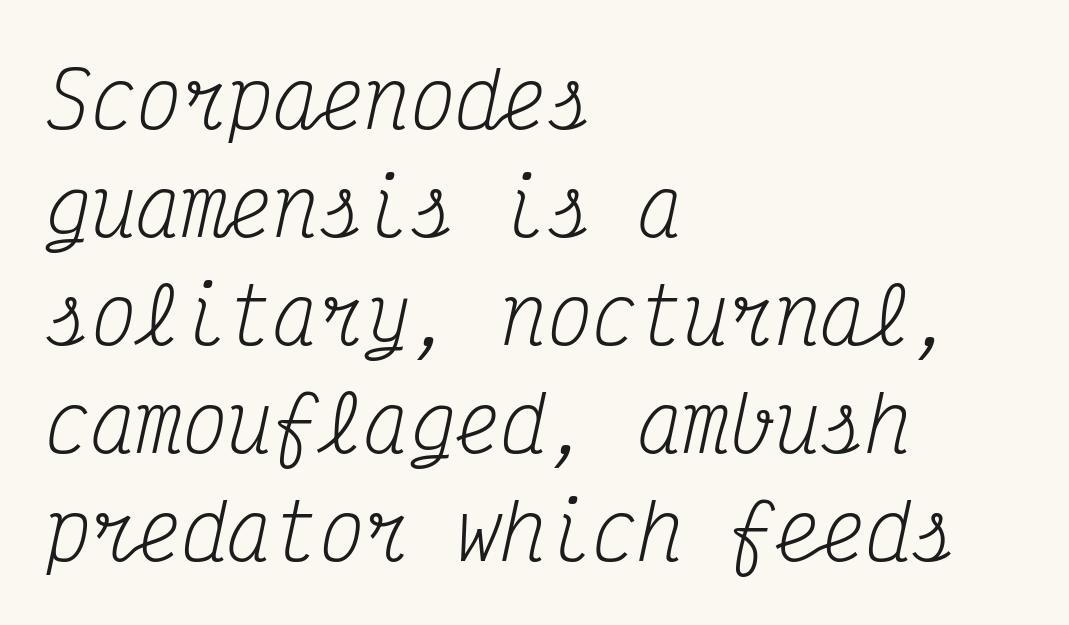
The image shows 76 px regular-weight, condensed serif type, italic (leaning right), monospaced; set left-aligned, normal line spacing (1.42x), normal letter spacing, not underlined; medium stroke contrast and a medium x-height.
